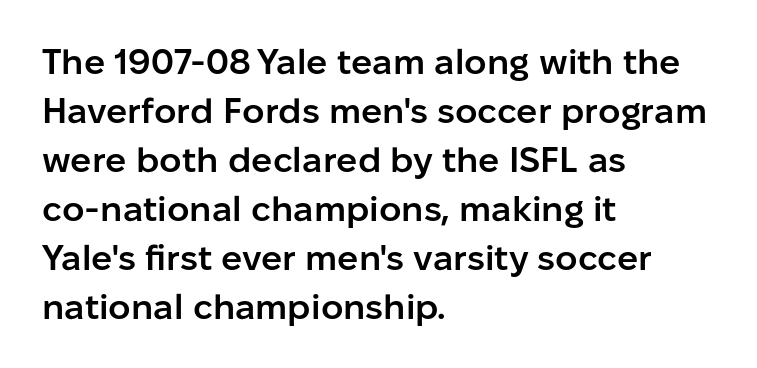
The image shows 35 px semibold sans-serif type, upright; set left-aligned, normal line spacing (1.4x), normal letter spacing, not underlined; low stroke contrast and a medium x-height.
